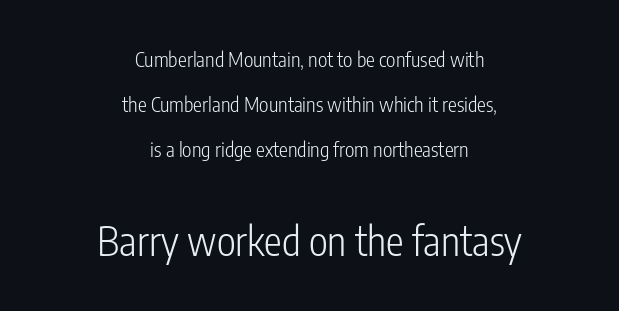
Q: Is the text bold? A: No.
Q: Is the text italic (slanted)? A: No, it is upright.
Q: Is the typeface a serif or a sans-serif typeface? A: Sans-serif.
Q: Is the text underlined? A: No.
Q: How is the paragraph aligned? A: Centered.
Q: Is the spacing between letters normal or unusually wide? A: Normal.
Q: Is the spacing between lines tight, normal or loose? A: Loose.
Q: Which block of text is set in a larger size, the first (top) or the second (bottom)? A: The second (bottom) one.
Q: Width (condensed, normal, or wide)? A: Condensed.
Q: Stroke contrast? A: Low.
Q: x-height? A: Medium.
Q: Monospaced? A: No.
